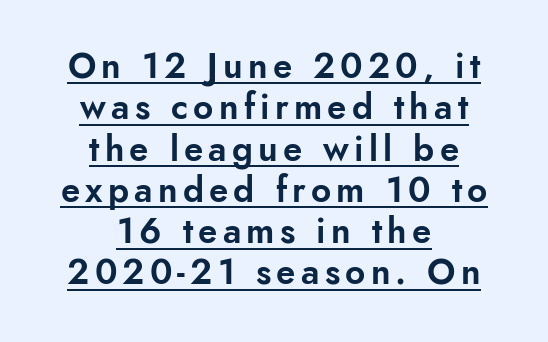
This sample has the flowing, uneven cadence of proportional lettering. Somebody hit Ctrl+U on this one — the words are underlined. Quick note: not italic, upright. The compositor balanced each line on the midline. Does the type have serifs? No, each stem ends abruptly.
